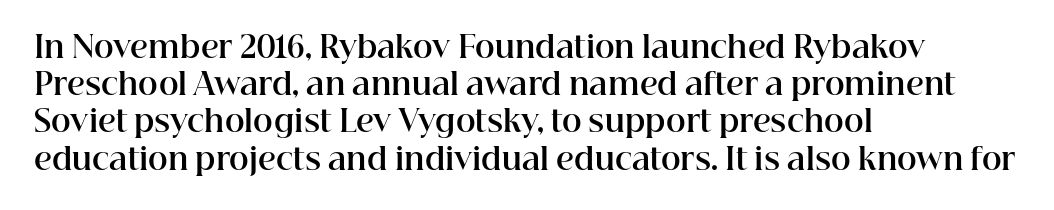
The image shows 30 px bold serif type, upright; set left-aligned, line spacing 1.24x, normal letter spacing, not underlined; high stroke contrast and a medium x-height.
